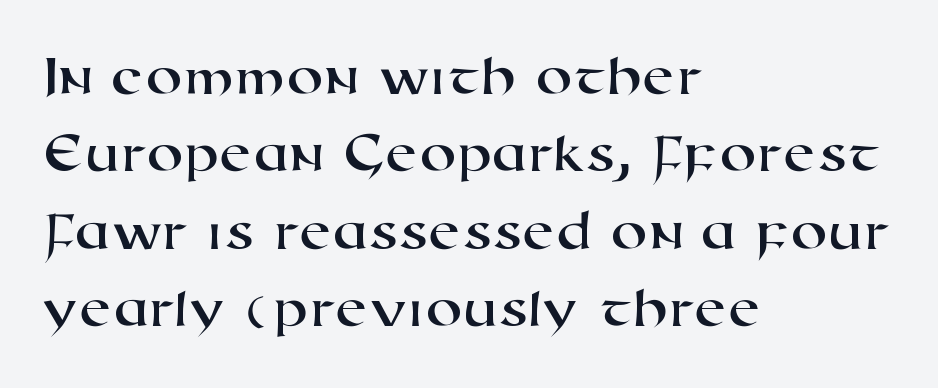
Q: Is the typeface a serif or a sans-serif typeface? A: Sans-serif.
Q: Is the text underlined? A: No.
Q: How is the paragraph aligned? A: Left-aligned.
Q: Is the spacing between letters normal or unusually wide? A: Normal.
Q: Is the spacing between lines tight, normal or loose? A: Normal.
Q: Width (condensed, normal, or wide)? A: Wide.
Q: Stroke contrast? A: High.
Q: x-height? A: Medium.
Q: Monospaced? A: No.
